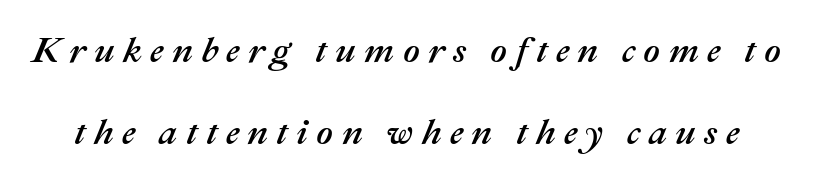
{"italic": "yes", "lean": "right", "slant_degrees": 22, "width": "normal", "stroke_contrast": "medium", "x_height": "medium", "monospaced": "no", "underline": "no", "line_spacing": "loose", "line_spacing_ratio": 2.28, "letter_spacing": "wide", "letter_spacing_em": 0.23, "glyph_px": 36}
